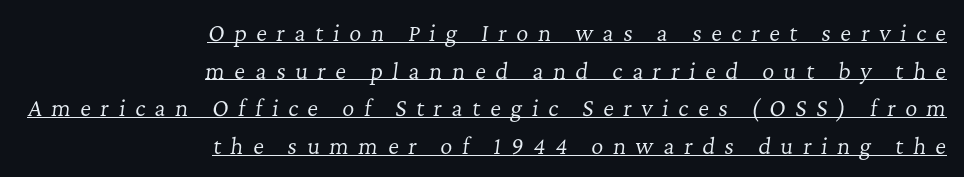
Q: Is the text bold? A: No.
Q: Is the text italic (slanted)? A: Yes, it leans right by about 7 degrees.
Q: Is the text underlined? A: Yes.
Q: How is the paragraph aligned? A: Right-aligned.
Q: Is the spacing between letters normal or unusually wide? A: Unusually wide.
